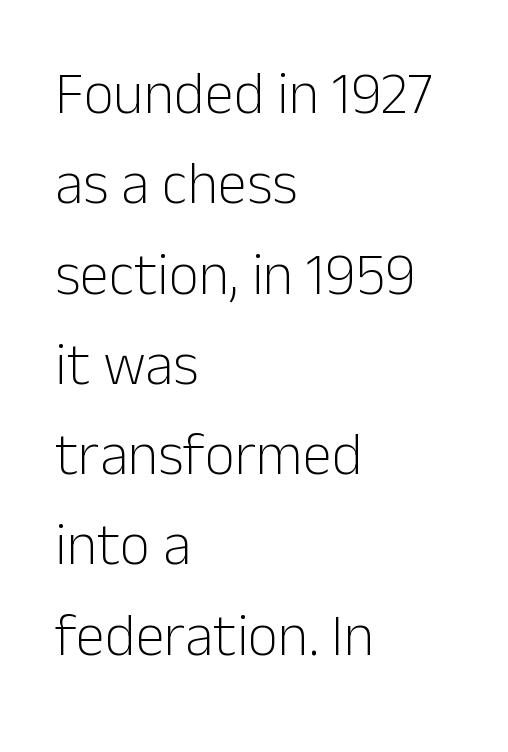
{"serif": "no", "italic": "no", "bold": "no", "weight": "light", "width": "normal", "stroke_contrast": "low", "x_height": "medium", "monospaced": "no", "underline": "no", "align": "left", "line_spacing": "normal", "line_spacing_ratio": 1.53, "letter_spacing": "normal", "letter_spacing_em": 0.0, "glyph_px": 59}
